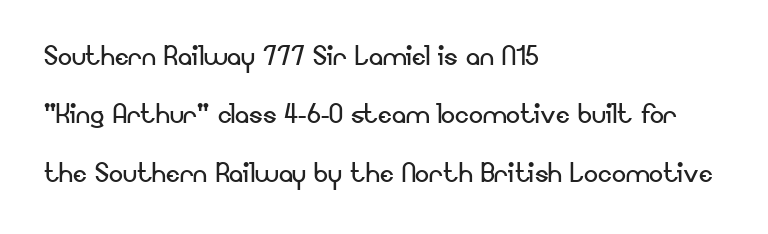
The image shows 35 px regular-weight sans-serif type, upright; set left-aligned, normal line spacing (1.67x), normal letter spacing, not underlined; low stroke contrast and a small x-height.
